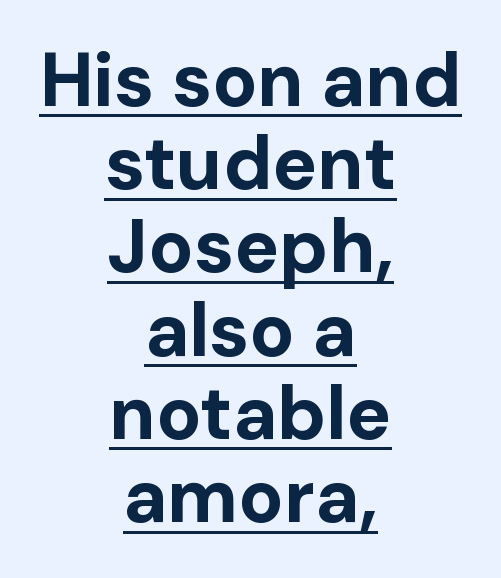
Q: Is the text bold? A: Yes.
Q: Is the text italic (slanted)? A: No, it is upright.
Q: Is the typeface a serif or a sans-serif typeface? A: Sans-serif.
Q: Is the text underlined? A: Yes.
Q: How is the paragraph aligned? A: Centered.
Q: Is the spacing between letters normal or unusually wide? A: Normal.
Q: Is the spacing between lines tight, normal or loose? A: Tight.
Q: Width (condensed, normal, or wide)? A: Normal.
Q: Stroke contrast? A: Low.
Q: x-height? A: Medium.
Q: Monospaced? A: No.
